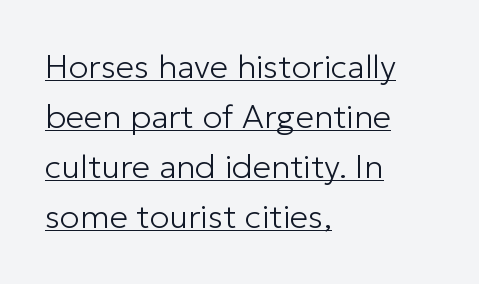
Q: Is the text bold? A: No.
Q: Is the text italic (slanted)? A: No, it is upright.
Q: Is the typeface a serif or a sans-serif typeface? A: Sans-serif.
Q: Is the text underlined? A: Yes.
Q: How is the paragraph aligned? A: Left-aligned.
Q: Is the spacing between letters normal or unusually wide? A: Normal.
Q: Is the spacing between lines tight, normal or loose? A: Normal.
Q: Width (condensed, normal, or wide)? A: Normal.
Q: Stroke contrast? A: Low.
Q: x-height? A: Medium.
Q: Monospaced? A: No.
